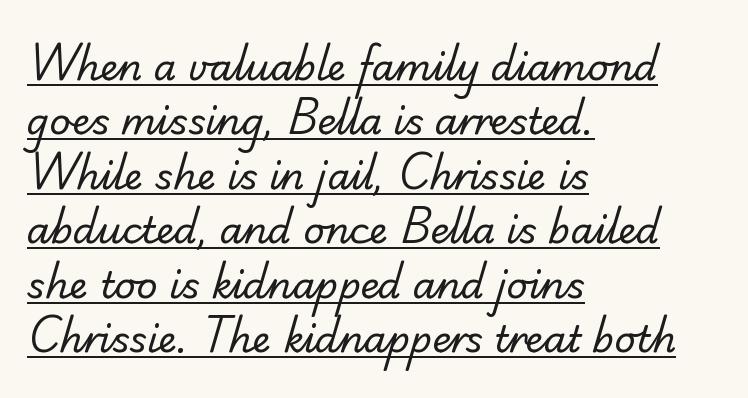
Caption: face not bold, strokes unweighted. Note: no serifs on the glyphs. The paragraph has a hard left edge and a soft right edge. Character widths vary here, with narrow letters taking less room than wide ones.
